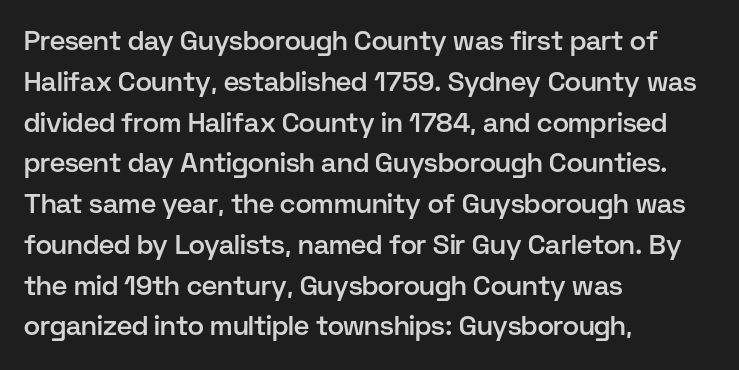
Q: Is the text bold? A: Semi-bold.
Q: Is the text italic (slanted)? A: No, it is upright.
Q: Is the text underlined? A: No.
Q: How is the paragraph aligned? A: Left-aligned.
Q: Is the spacing between letters normal or unusually wide? A: Normal.
Q: Is the spacing between lines tight, normal or loose? A: Normal.
